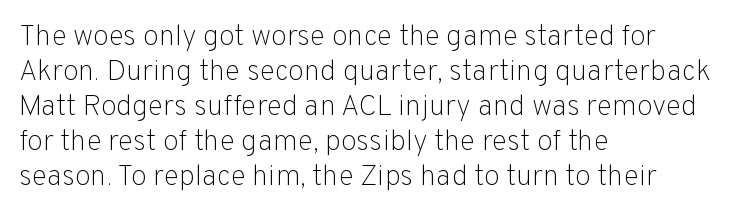
Q: Is the text bold? A: No.
Q: Is the text italic (slanted)? A: No, it is upright.
Q: Is the typeface a serif or a sans-serif typeface? A: Sans-serif.
Q: Is the text underlined? A: No.
Q: How is the paragraph aligned? A: Left-aligned.
Q: Is the spacing between letters normal or unusually wide? A: Normal.
Q: Width (condensed, normal, or wide)? A: Normal.
Q: Stroke contrast? A: Low.
Q: x-height? A: Medium.
Q: Monospaced? A: No.
